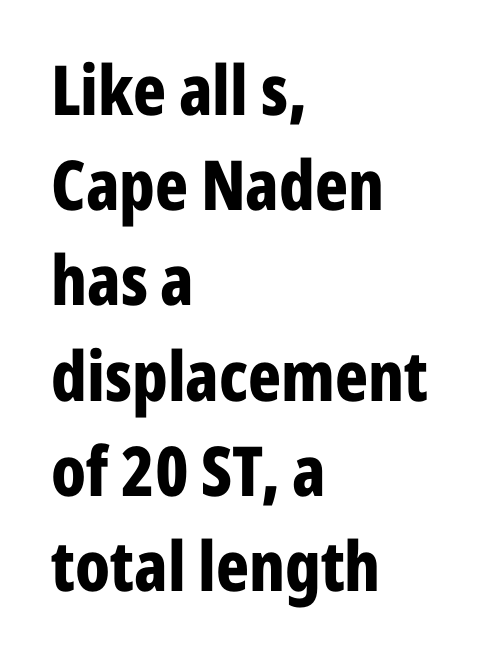
The image shows 69 px bold, condensed sans-serif type, upright; set left-aligned, normal line spacing (1.38x), normal letter spacing, not underlined; low stroke contrast and a medium x-height.
